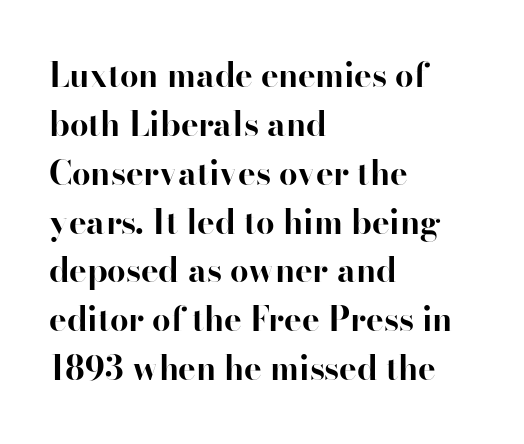
{"serif": "yes", "italic": "no", "bold": "yes", "weight": "bold", "width": "normal", "stroke_contrast": "high", "x_height": "small", "monospaced": "no", "underline": "no", "align": "left", "line_spacing": "normal", "line_spacing_ratio": 1.48, "letter_spacing": "normal", "letter_spacing_em": 0.0, "glyph_px": 33}
